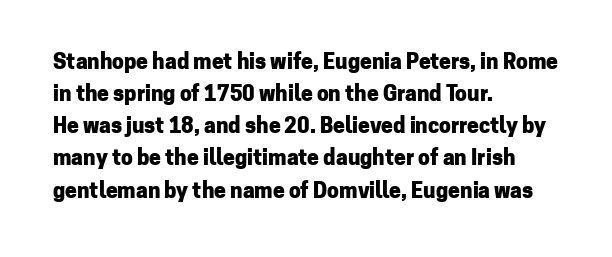
Tracking value appears to be zero — textbook default spacing. Is the type bold? Yes — the strokes are clearly thick and heavy. The block of text has a typical density, with ordinary space between rows. The rag falls on the right side of this text block. Words float on clear page, feet unadorned.
